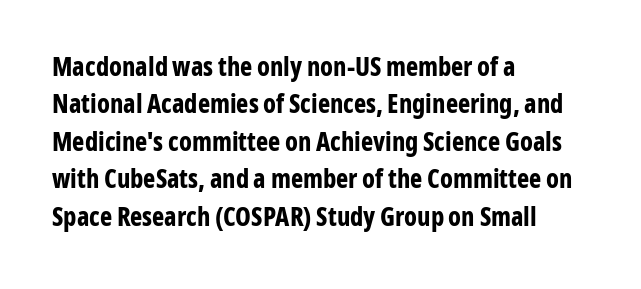
{"italic": "no", "bold": "yes", "underline": "no", "align": "left", "line_spacing": "normal", "line_spacing_ratio": 1.44, "letter_spacing": "normal", "letter_spacing_em": 0.0, "glyph_px": 26}
